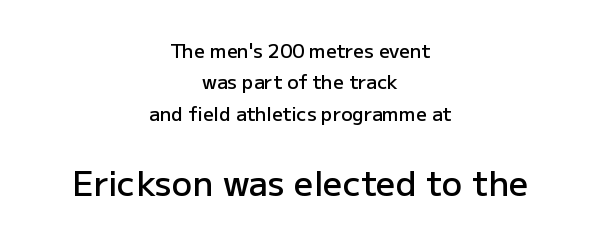
Style check: upright. The rendering uses a semibold face; strokes are thickened but not to full bold. Only glyphs here, with clear space below each row. These lines sit exactly where default settings would place them. The later block is typeset at a bigger size than the earlier block. Casual observation: everything's sitting right in the middle.
